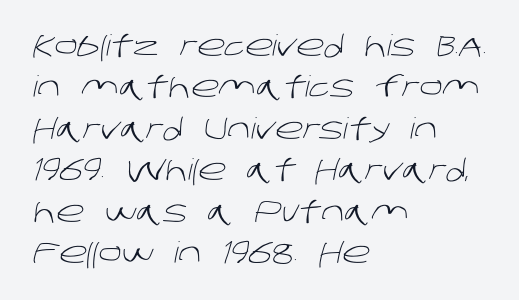
The image shows 29 px light sans-serif type; set left-aligned, normal line spacing (1.43x), normal letter spacing, not underlined; low stroke contrast and a large x-height.
